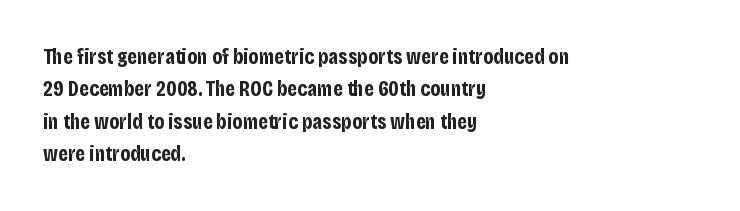
The image shows 22 px bold type, upright; set left-aligned, normal line spacing (1.47x), normal letter spacing, not underlined.
